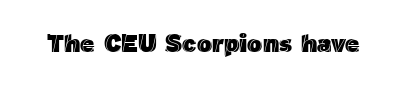
The image shows 25 px text type, upright; set normal letter spacing, not underlined.
